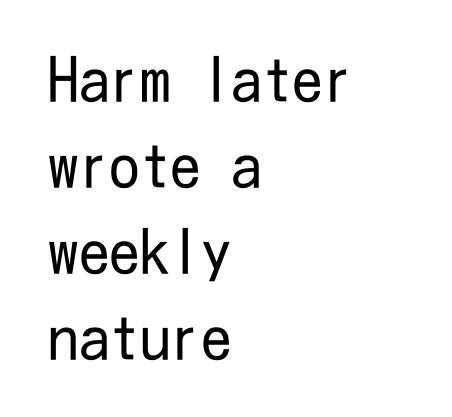
{"serif": "no", "italic": "no", "bold": "no", "weight": "regular", "width": "condensed", "stroke_contrast": "low", "x_height": "medium", "underline": "no", "align": "left", "line_spacing": "normal", "line_spacing_ratio": 1.41, "letter_spacing": "normal", "letter_spacing_em": 0.0, "glyph_px": 61}
